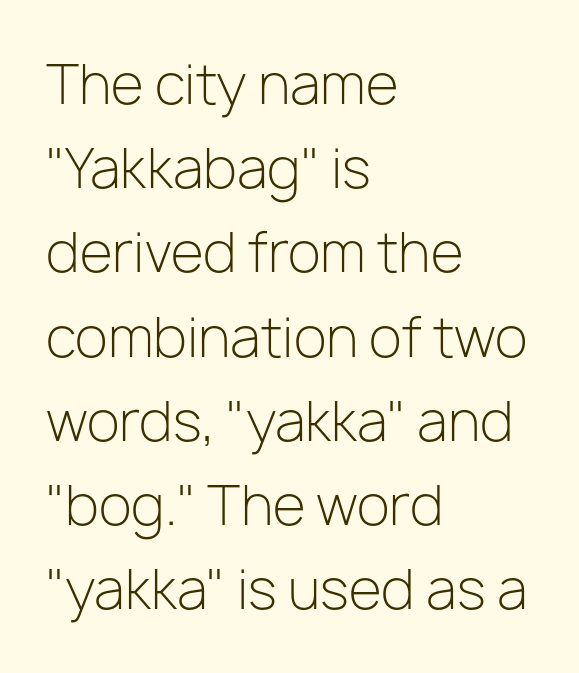
The image shows 54 px light sans-serif type, upright; set left-aligned, normal line spacing (1.56x), normal letter spacing, not underlined; low stroke contrast and a medium x-height.
